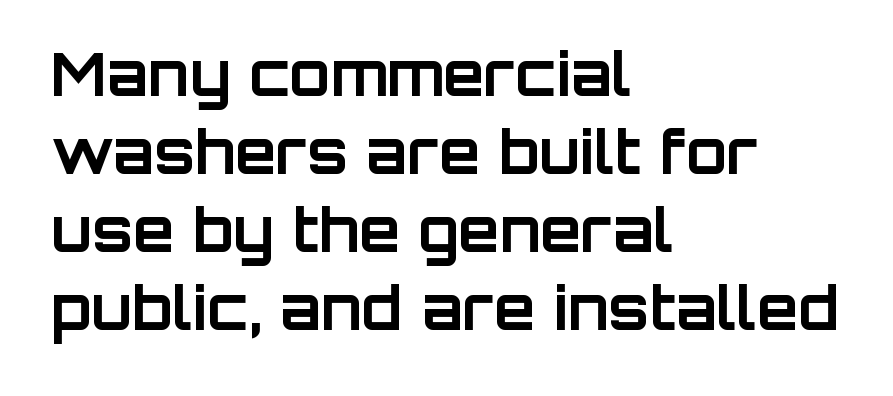
The image shows 60 px bold sans-serif type, upright; set left-aligned, normal line spacing (1.3x), normal letter spacing, not underlined; low stroke contrast and a large x-height.
